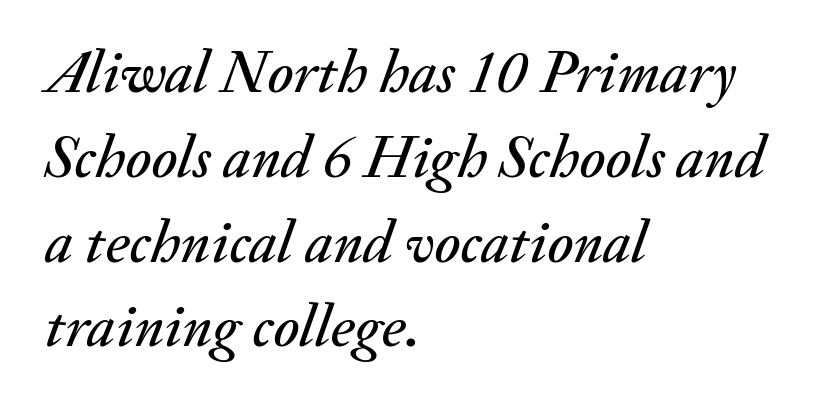
Line beginnings align vertically; line endings do not. Varying glyph widths throughout — classic text-font behaviour. Characters are canted at an angle relative to the baseline's perpendicular. Bare-footed words on every line. Here the glyphs are tracked normally, forming tight word shapes.
